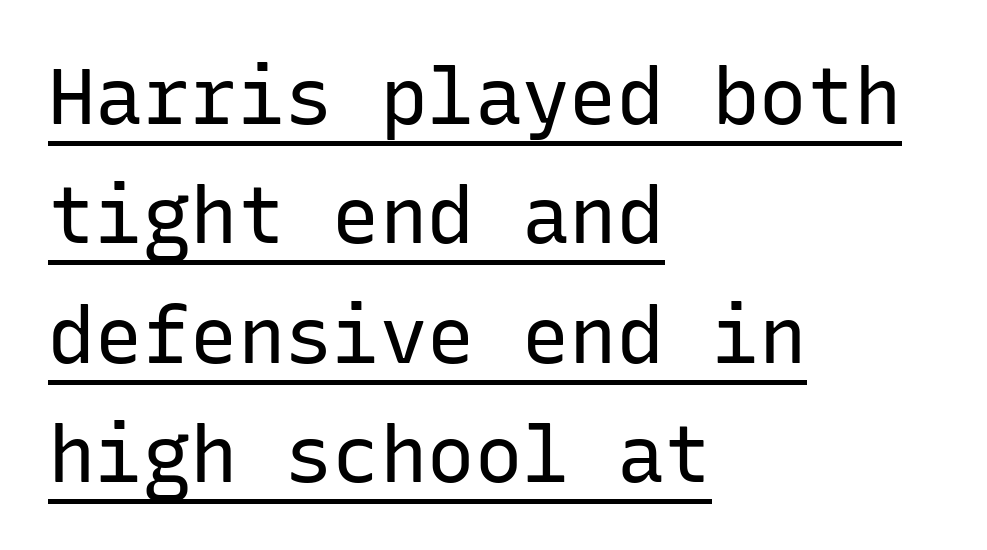
The image shows 79 px regular-weight sans-serif type, upright, monospaced; set left-aligned, normal line spacing (1.51x), normal letter spacing, underlined; low stroke contrast and a medium x-height.
